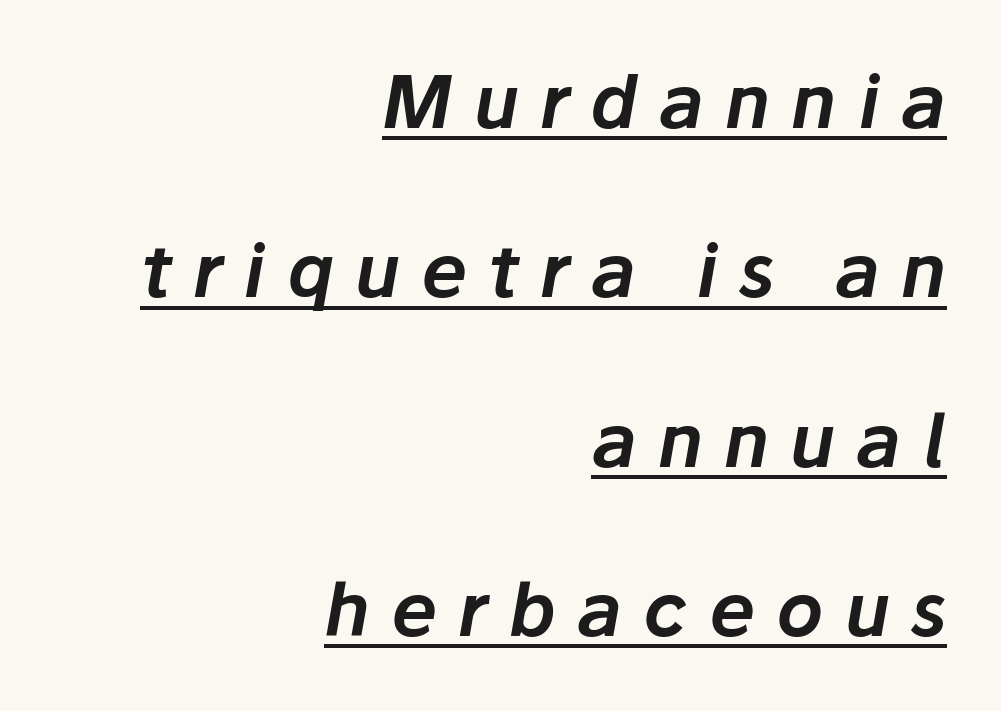
Q: Is the text italic (slanted)? A: Yes, it leans right by about 10 degrees.
Q: Is the text underlined? A: Yes.
Q: How is the paragraph aligned? A: Right-aligned.
Q: Is the spacing between letters normal or unusually wide? A: Unusually wide.
Q: Is the spacing between lines tight, normal or loose? A: Loose.
Q: Width (condensed, normal, or wide)? A: Normal.
Q: Stroke contrast? A: Low.
Q: x-height? A: Medium.
Q: Monospaced? A: No.
